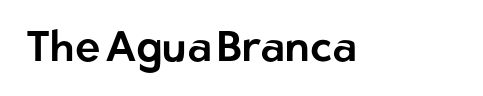
{"serif": "no", "italic": "no", "width": "normal", "stroke_contrast": "low", "x_height": "medium", "monospaced": "no", "underline": "no", "letter_spacing": "normal", "letter_spacing_em": 0.0, "glyph_px": 43}
